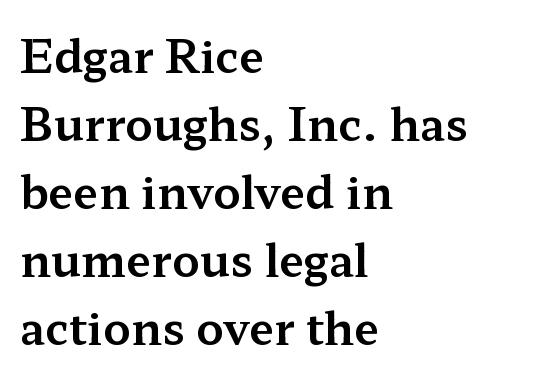
Q: Is the text italic (slanted)? A: No, it is upright.
Q: Is the typeface a serif or a sans-serif typeface? A: Serif.
Q: Is the text underlined? A: No.
Q: How is the paragraph aligned? A: Left-aligned.
Q: Is the spacing between letters normal or unusually wide? A: Normal.
Q: Is the spacing between lines tight, normal or loose? A: Normal.
Q: Width (condensed, normal, or wide)? A: Wide.
Q: Stroke contrast? A: Medium.
Q: x-height? A: Medium.
Q: Monospaced? A: No.
